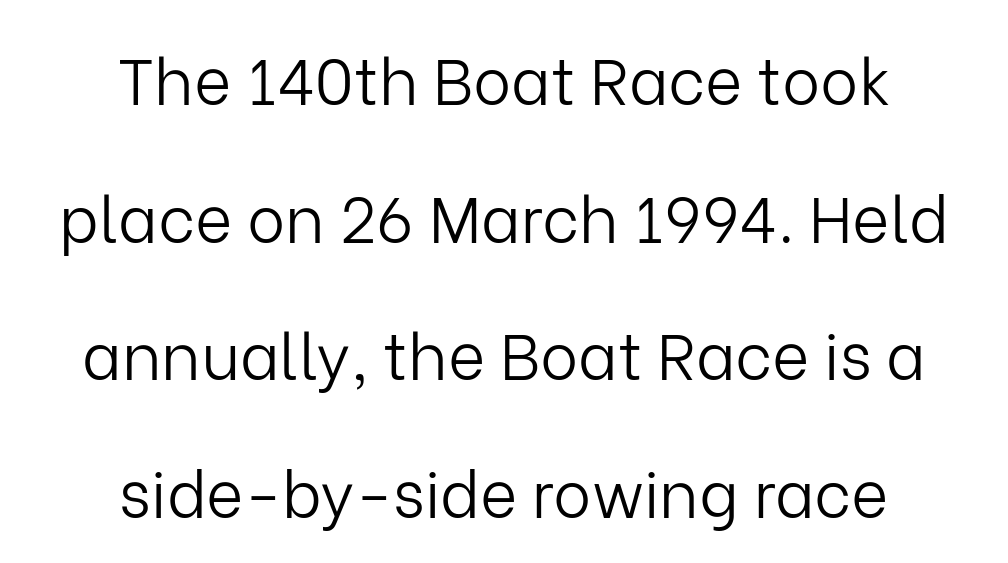
Q: Is the text bold? A: No.
Q: Is the text italic (slanted)? A: No, it is upright.
Q: Is the typeface a serif or a sans-serif typeface? A: Sans-serif.
Q: Is the text underlined? A: No.
Q: How is the paragraph aligned? A: Centered.
Q: Is the spacing between letters normal or unusually wide? A: Normal.
Q: Is the spacing between lines tight, normal or loose? A: Loose.
Q: Width (condensed, normal, or wide)? A: Normal.
Q: Stroke contrast? A: Low.
Q: x-height? A: Medium.
Q: Monospaced? A: No.
